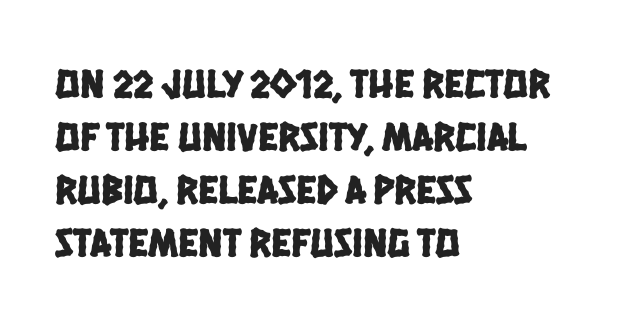
The image shows 41 px condensed sans-serif type; set left-aligned, normal line spacing (1.29x), normal letter spacing, not underlined; low stroke contrast and a large x-height.
